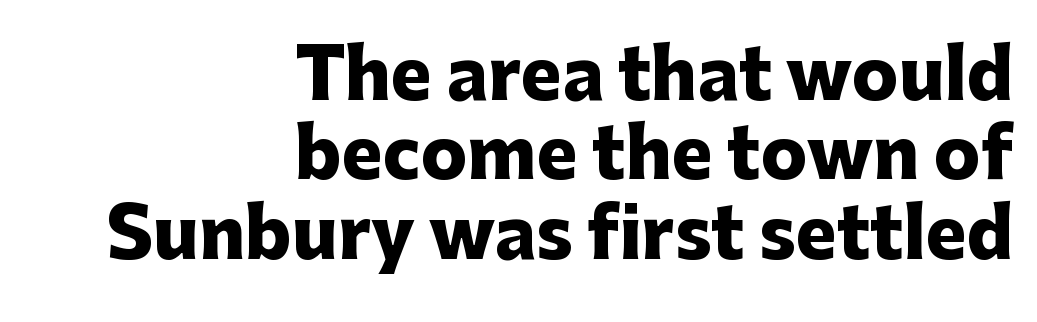
Set as a true bold cut, around the 700 mark. Is the letter spacing exaggerated? No — it looks like the ordinary default. Words float on clear page, feet unadorned. The rendering uses natural spacing where letterforms have individual widths. The typeface chosen for these lines omits serifs.
